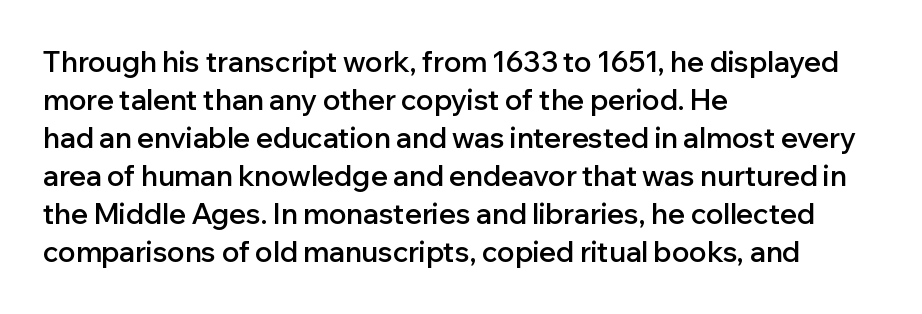
{"serif": "no", "italic": "no", "bold": "semi", "weight": "semibold", "width": "normal", "stroke_contrast": "low", "x_height": "medium", "monospaced": "no", "underline": "no", "align": "left", "line_spacing": "normal", "line_spacing_ratio": 1.36, "letter_spacing": "normal", "letter_spacing_em": 0.0, "glyph_px": 28}
